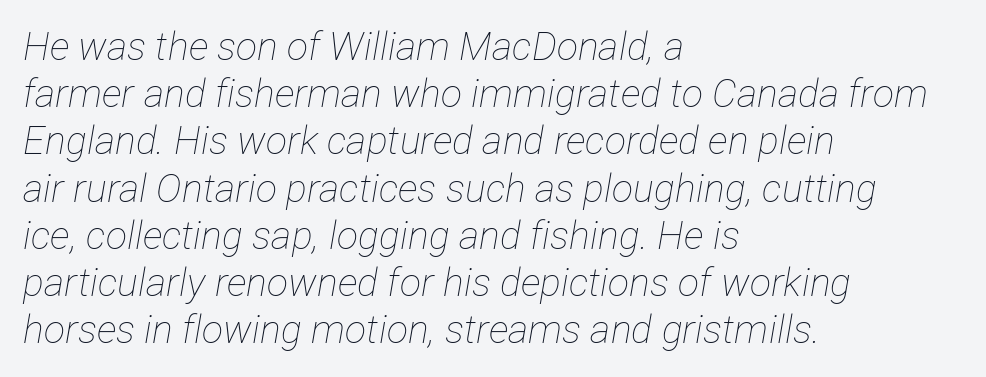
The image shows 39 px thin, condensed type, italic (leaning right); set left-aligned, line spacing 1.21x, normal letter spacing, not underlined; low stroke contrast and a medium x-height.
